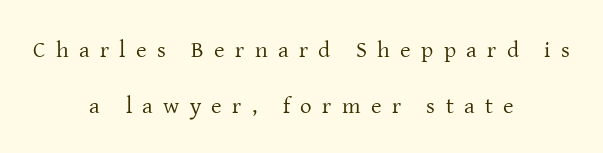
Vertically, the passage feels expansive, rows floating well apart. The string is rendered with underlining switched off. Italic: no, the glyphs are upright roman. Each line is balanced around a shared central axis. Between one letter and the next there's a generous, obvious gap.
